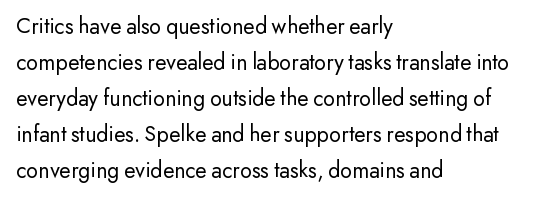
The image shows 23 px text type, upright; set left-aligned, normal line spacing (1.57x), normal letter spacing, not underlined.
